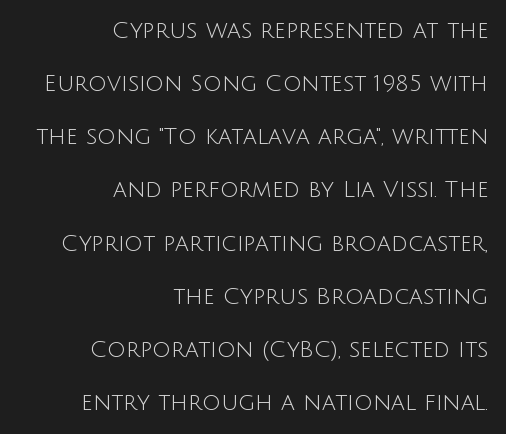
Alignment: flush right. Widely set lines give the paragraph a tall, airy silhouette. The gap between lines stays unmarked. The passage shown has conventional tracking throughout. These lines were composed using upright roman letters.
